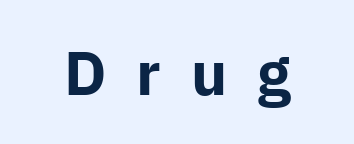
Regarding serifs, this sample does without them. Each letter keeps its own natural width here, so spacing adapts to shape. Honestly, there is no underline to notice here at all. Honestly, the letter spacing is so wide it's the main thing you notice. A roman cut, with each character standing at attention. The face used here has the dense, thick strokes of a bold.
